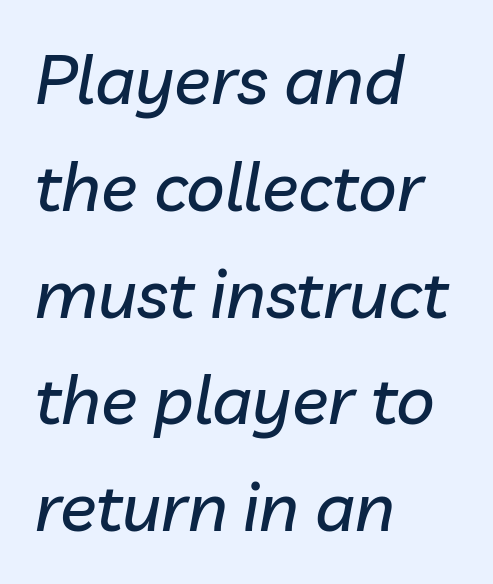
{"italic": "yes", "lean": "right", "slant_degrees": 10, "width": "normal", "stroke_contrast": "low", "x_height": "medium", "monospaced": "no", "underline": "no", "align": "left", "line_spacing": "normal", "line_spacing_ratio": 1.57, "letter_spacing": "normal", "letter_spacing_em": 0.0, "glyph_px": 68}
